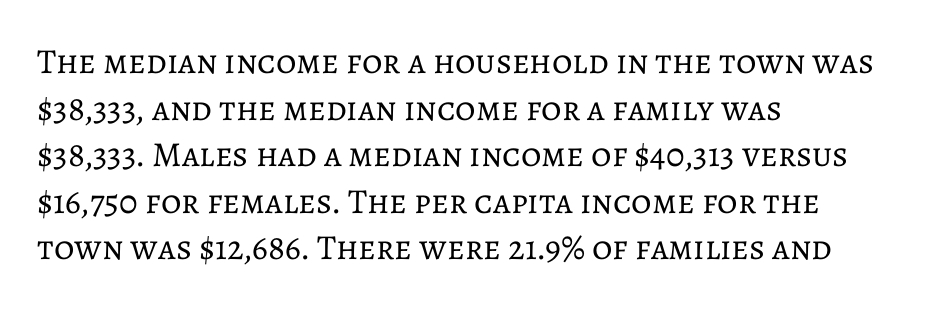
{"italic": "no", "bold": "no", "weight": "regular", "width": "normal", "stroke_contrast": "low", "x_height": "medium", "monospaced": "no", "underline": "no", "align": "left", "line_spacing": "normal", "line_spacing_ratio": 1.33, "letter_spacing": "normal", "letter_spacing_em": 0.0, "glyph_px": 35}
